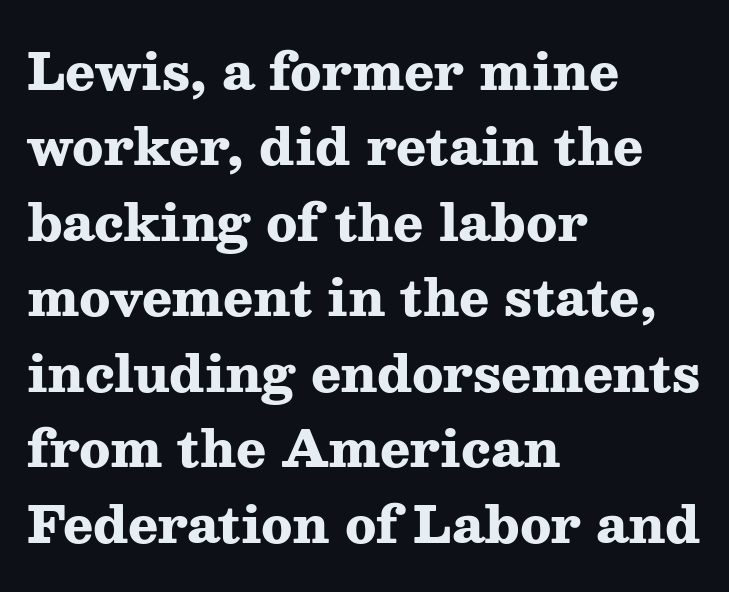
Strong, thick strokes mark this as bold type. Compared with a centered layout, this one pins lines to the left instead. These lines sit exactly where default settings would place them. The passage shown has conventional tracking throughout. This sample has the flowing, uneven cadence of proportional lettering. Designer's note — italics off, roman on.
